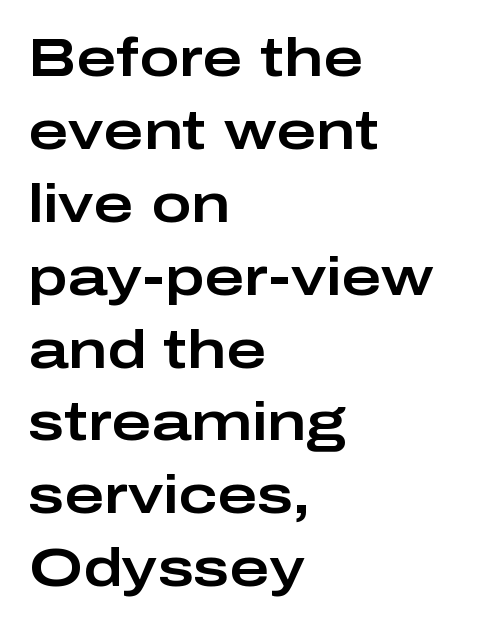
Q: Is the text italic (slanted)? A: No, it is upright.
Q: Is the typeface a serif or a sans-serif typeface? A: Sans-serif.
Q: Is the text underlined? A: No.
Q: How is the paragraph aligned? A: Left-aligned.
Q: Is the spacing between letters normal or unusually wide? A: Normal.
Q: Is the spacing between lines tight, normal or loose? A: Normal.
Q: Width (condensed, normal, or wide)? A: Wide.
Q: Stroke contrast? A: Low.
Q: x-height? A: Medium.
Q: Monospaced? A: No.
